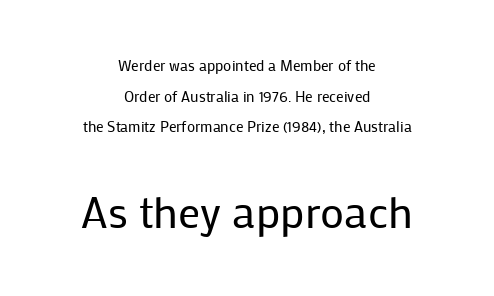
Typeset on center — no edge is straight. The letters sit at their default tracking, neither squeezed nor spread. Bold? No — there's no thickening of the strokes. The space directly below the letters is spotless. This layout puts the modest block above and the oversized block below. Is there any slant? The stems are plumb.
